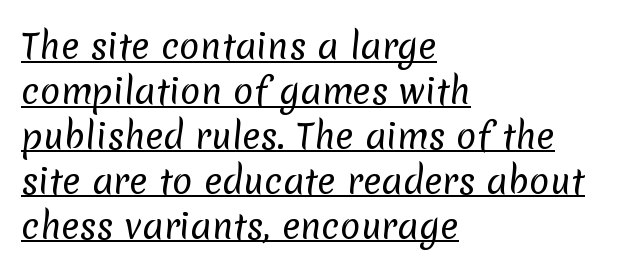
I'd call this a sans setting — the letters go barefoot. Words appear dense and cohesive because spacing is normal. Does the copy run flush right? No — it runs flush left. Think of a printed novel: that variable character pitch is what you see here. The characters are drawn with everyday or finer stroke widths.
